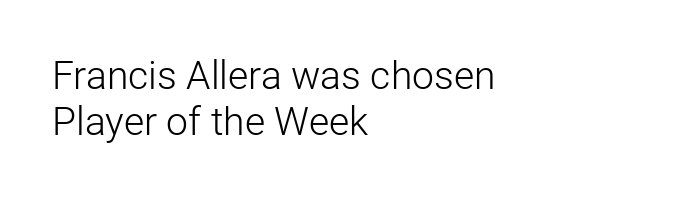
{"serif": "no", "italic": "no", "bold": "no", "weight": "light", "width": "normal", "stroke_contrast": "low", "x_height": "medium", "monospaced": "no", "underline": "no", "align": "left", "line_spacing_ratio": 1.19, "letter_spacing": "normal", "letter_spacing_em": 0.0, "glyph_px": 39}
